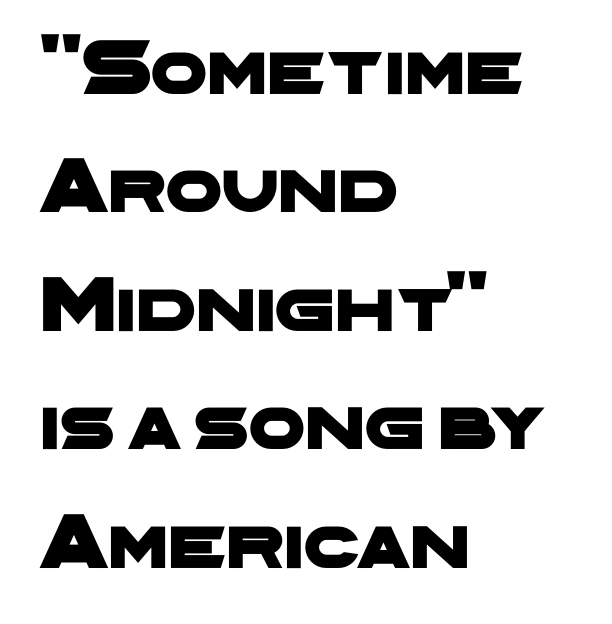
Nope, no serifs anywhere on these letters. Varying glyph widths throughout — classic text-font behaviour. A classic flush-left, rag-right setting is used for this passage. The baseline area is clear. Look at the tracking — it's just the regular setting, nothing added. How would I describe the line gaps? Plain and ordinary.
